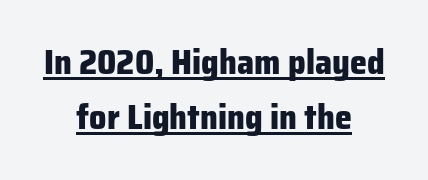
The image shows 34 px heavy sans-serif type, upright; set centered, normal line spacing (1.62x), normal letter spacing, underlined; low stroke contrast and a medium x-height.
